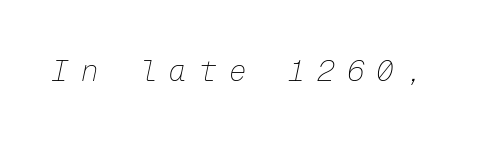
{"italic": "yes", "lean": "right", "slant_degrees": 12, "bold": "no", "weight": "thin", "width": "normal", "stroke_contrast": "low", "x_height": "medium", "monospaced": "yes", "underline": "no", "letter_spacing": "wide", "letter_spacing_em": 0.42, "glyph_px": 29}
